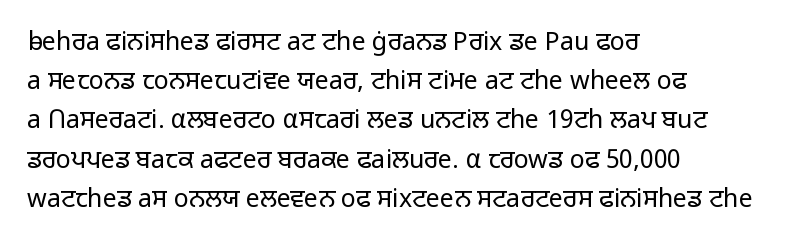
Q: Is the text bold? A: No.
Q: Is the text italic (slanted)? A: No, it is upright.
Q: Is the text underlined? A: No.
Q: How is the paragraph aligned? A: Left-aligned.
Q: Is the spacing between letters normal or unusually wide? A: Normal.
Q: Is the spacing between lines tight, normal or loose? A: Normal.
